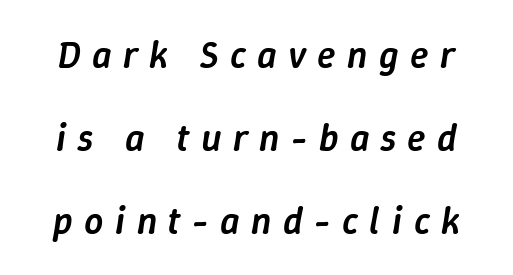
Q: Is the text bold? A: Semi-bold.
Q: Is the text italic (slanted)? A: Yes, it leans right by about 9 degrees.
Q: Is the text underlined? A: No.
Q: Is the spacing between letters normal or unusually wide? A: Unusually wide.
Q: Is the spacing between lines tight, normal or loose? A: Loose.
Q: Width (condensed, normal, or wide)? A: Normal.
Q: Stroke contrast? A: Low.
Q: x-height? A: Medium.
Q: Monospaced? A: No.
